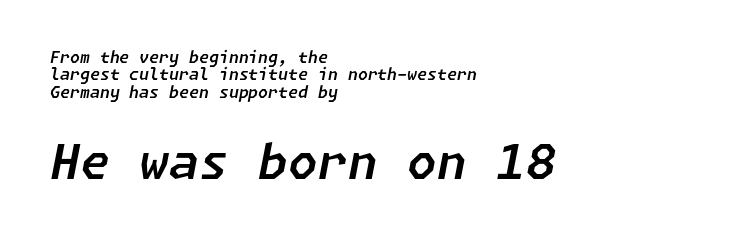
{"italic": "yes", "lean": "right", "slant_degrees": 11, "width": "normal", "stroke_contrast": "low", "x_height": "medium", "underline": "no", "align": "left", "line_spacing": "tight", "line_spacing_ratio": 1.09, "letter_spacing": "normal", "letter_spacing_em": 0.0, "larger_block": "second", "size_ratio": 3.0, "glyph_px": 48}
